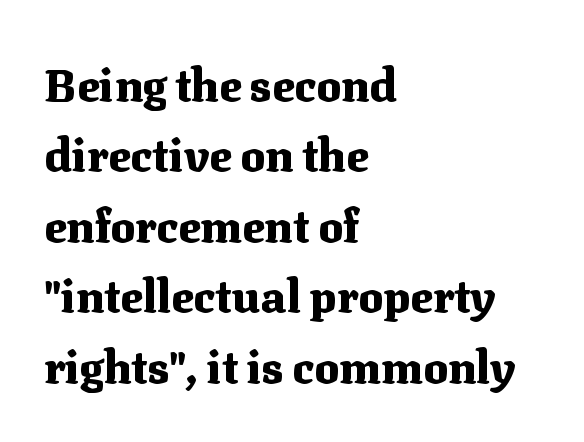
The image shows 46 px heavy serif type, upright; set left-aligned, normal line spacing (1.53x), normal letter spacing, not underlined; medium stroke contrast and a medium x-height.
